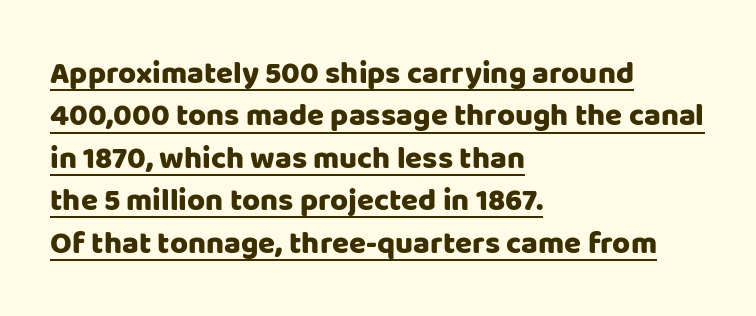
{"serif": "no", "italic": "no", "width": "normal", "stroke_contrast": "low", "x_height": "large", "monospaced": "no", "underline": "yes", "align": "left", "line_spacing": "normal", "line_spacing_ratio": 1.37, "letter_spacing": "normal", "letter_spacing_em": 0.0, "glyph_px": 31}
